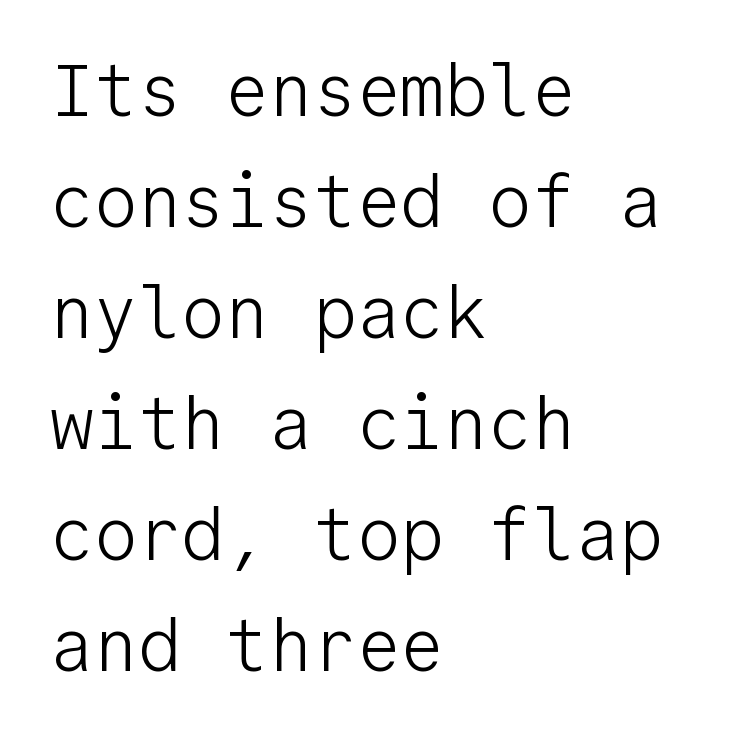
This rendering features lettering with no underline. Spacing verdict: monospaced, one width for all characters. The font's upright variant was chosen for this text. The lines are quadded left. Caption: standard tracking, unaltered.
